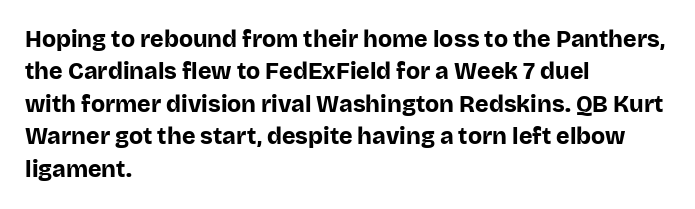
The space directly below the letters is spotless. A dark, heavy texture on the line: the type is bold. Every row of glyphs begins at an identical x-position on the left. Posture: vertical.
